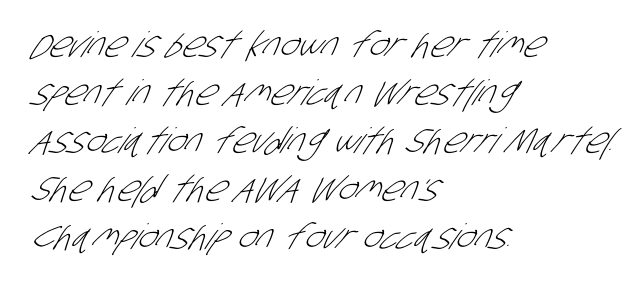
Nothing unusual about the tracking: characters are spaced as the font intends. Horizontally, the lines are justified to the leading edge only. You can tell from the bare stems that sans-serif type was used. Plain, unruled lines of type. Is this a heavy cut? Hardly; it is regular or lighter. Leading matches the norm, producing a regular column.
